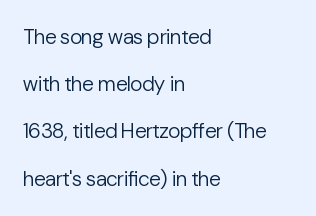
{"italic": "no", "bold": "no", "underline": "no", "align": "left", "line_spacing": "loose", "line_spacing_ratio": 2.25, "letter_spacing": "normal", "letter_spacing_em": 0.0, "glyph_px": 21}
